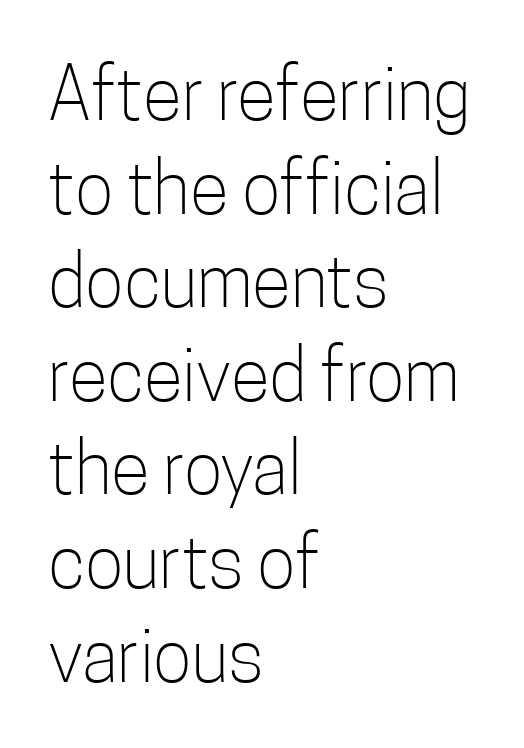
The image shows 72 px light, condensed sans-serif type, upright; set left-aligned, normal line spacing (1.3x), normal letter spacing, not underlined; low stroke contrast and a medium x-height.
